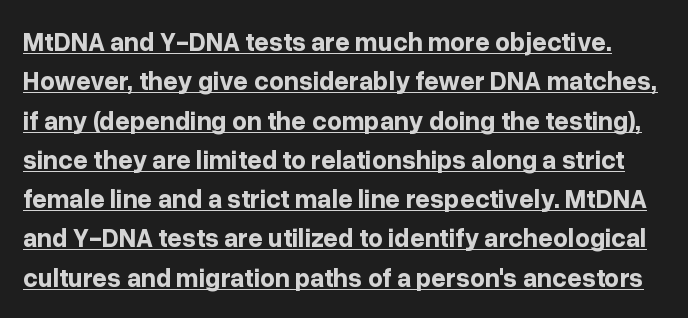
The image shows 26 px bold type, upright; set normal line spacing (1.51x), normal letter spacing, underlined.
